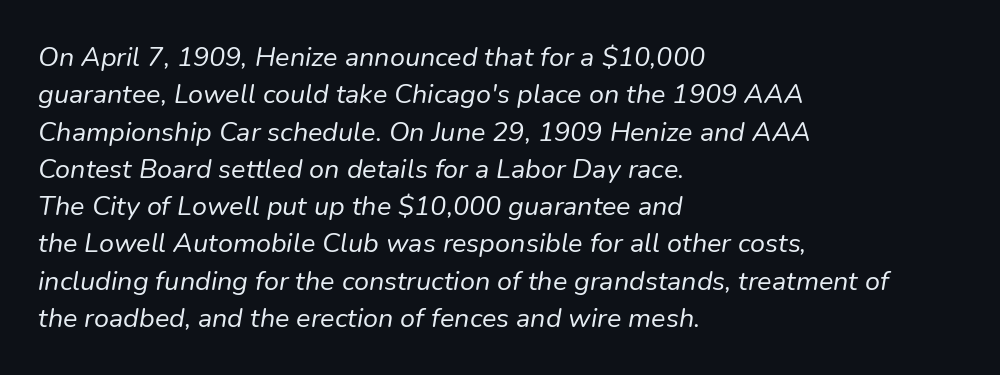
Q: Is the text bold? A: No.
Q: Is the text italic (slanted)? A: Yes, it leans right by about 9 degrees.
Q: Is the text underlined? A: No.
Q: How is the paragraph aligned? A: Left-aligned.
Q: Is the spacing between letters normal or unusually wide? A: Normal.
Q: Is the spacing between lines tight, normal or loose? A: Normal.
